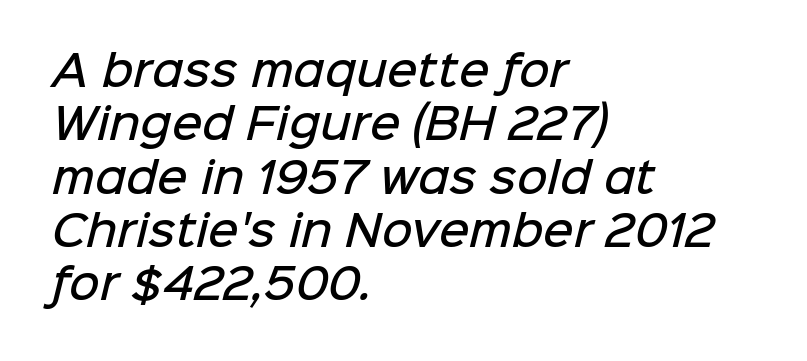
Typographically, this falls in the sans-serif category. A fair bit of extra ink — the face is semibold, not bold. All the whitespace from short lines collects on the right. Anything drawn beneath the words? Only blank space.
